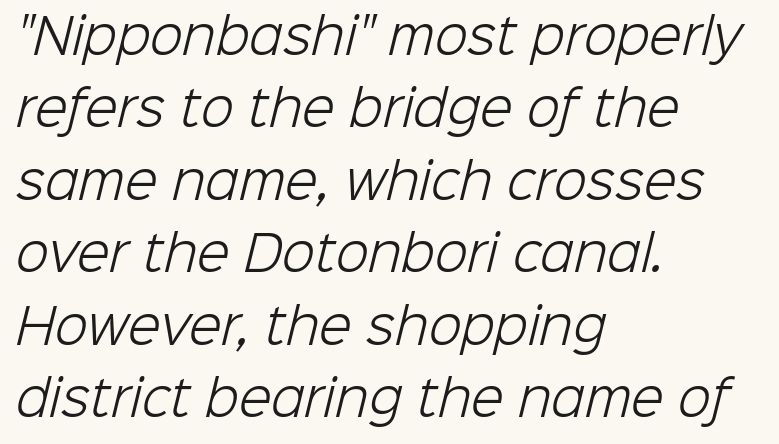
The image shows 48 px light sans-serif type; set left-aligned, normal line spacing (1.51x), normal letter spacing, not underlined; low stroke contrast and a medium x-height.
